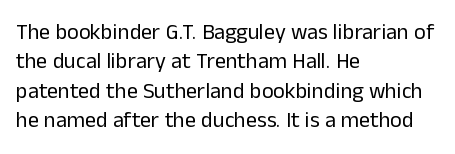
Bare-footed words on every line. Every stem runs plumb, perpendicular to the baseline. The typesetting does not lean heavy: it is not bold. Tracking value appears to be zero — textbook default spacing. The vertical gap from one line to the next is medium.
